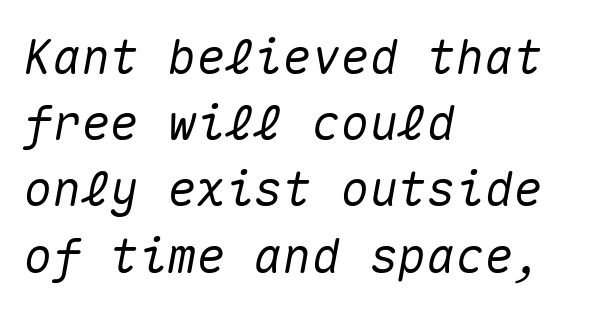
{"italic": "yes", "lean": "right", "slant_degrees": 10, "width": "normal", "stroke_contrast": "medium", "x_height": "medium", "monospaced": "yes", "underline": "no", "align": "left", "line_spacing": "normal", "line_spacing_ratio": 1.38, "letter_spacing": "normal", "letter_spacing_em": 0.0, "glyph_px": 48}
